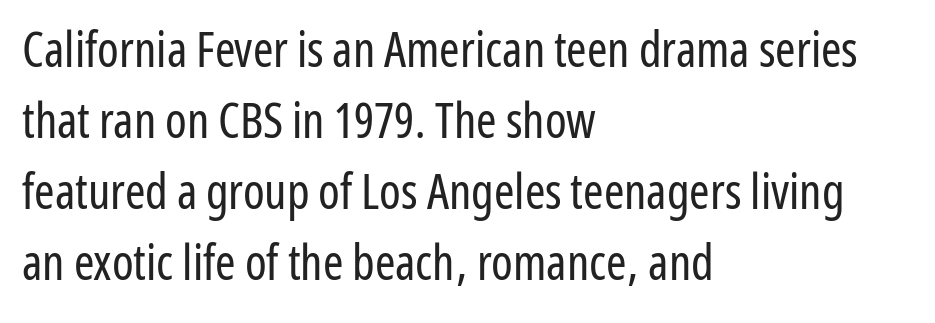
{"serif": "no", "italic": "no", "bold": "no", "weight": "regular", "width": "condensed", "stroke_contrast": "low", "x_height": "medium", "monospaced": "no", "underline": "no", "align": "left", "line_spacing": "normal", "line_spacing_ratio": 1.45, "letter_spacing": "normal", "letter_spacing_em": 0.0, "glyph_px": 49}
